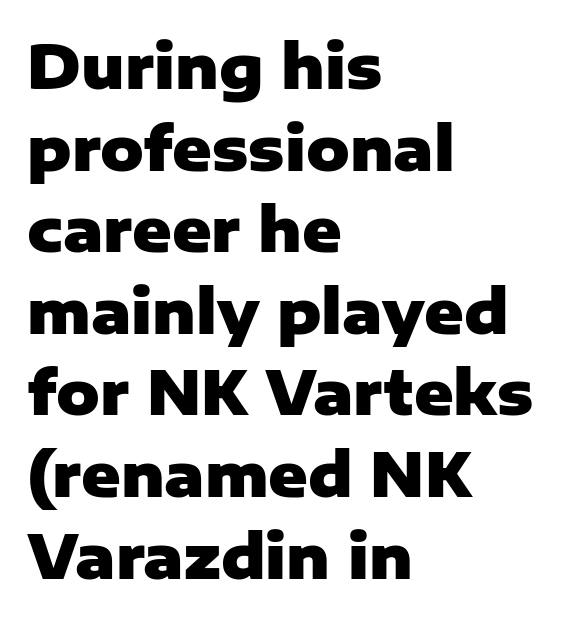
Q: Is the text bold? A: Yes.
Q: Is the text italic (slanted)? A: No, it is upright.
Q: Is the typeface a serif or a sans-serif typeface? A: Sans-serif.
Q: Is the text underlined? A: No.
Q: How is the paragraph aligned? A: Left-aligned.
Q: Is the spacing between letters normal or unusually wide? A: Normal.
Q: Is the spacing between lines tight, normal or loose? A: Normal.
Q: Width (condensed, normal, or wide)? A: Normal.
Q: Stroke contrast? A: Low.
Q: x-height? A: Medium.
Q: Monospaced? A: No.
